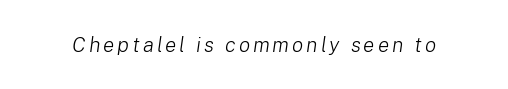
Emphasis-style slanted type is in use. Anything drawn beneath the words? Only blank space. The cut favours lightness, reaching ordinary text weight at its darkest.
